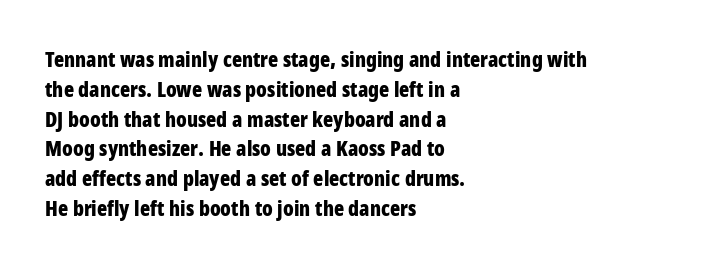
The image shows 21 px bold type, upright; set left-aligned, normal line spacing (1.42x), normal letter spacing, not underlined.
